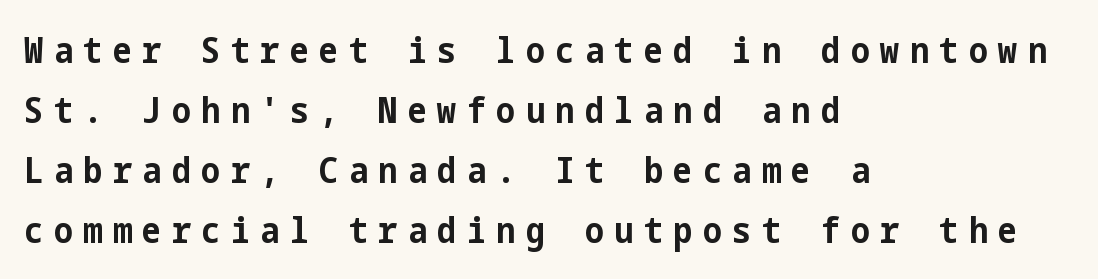
{"serif": "no", "italic": "no", "bold": "yes", "weight": "bold", "width": "condensed", "stroke_contrast": "low", "x_height": "medium", "underline": "no", "align": "left", "line_spacing": "normal", "line_spacing_ratio": 1.67, "letter_spacing": "wide", "letter_spacing_em": 0.29, "glyph_px": 36}
